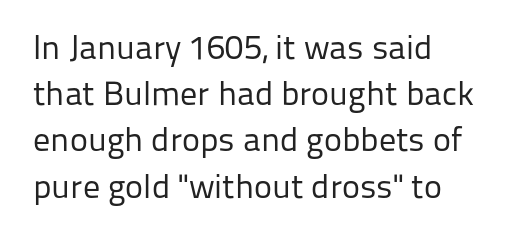
Stems and bowls with no extra thickness — not bold. A normal amount of white space separates one row of letters from the next. These lines are set flush left with a ragged right edge. Note the varied advance widths — an 'i' is clearly narrower than an 'm'. Observe the absence of serifs on each vertical stroke in this sample.
